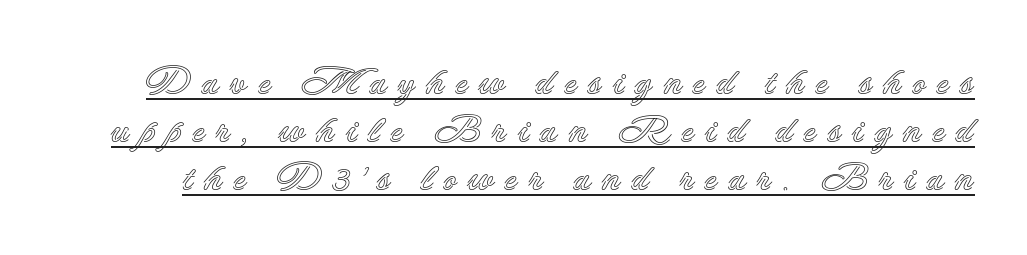
Looks like regular typesetting: each glyph gets only the width it needs. Here the glyphs are tracked loosely, breaking word shapes into spaced letters. Notice how a bar underscores the lettering throughout.
